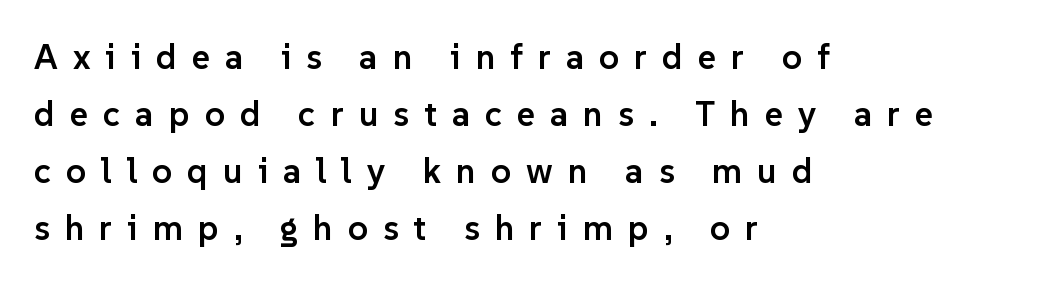
{"serif": "no", "italic": "no", "bold": "semi", "weight": "semibold", "width": "normal", "stroke_contrast": "low", "x_height": "medium", "monospaced": "no", "underline": "no", "align": "left", "line_spacing": "normal", "line_spacing_ratio": 1.63, "letter_spacing": "wide", "letter_spacing_em": 0.43, "glyph_px": 35}
